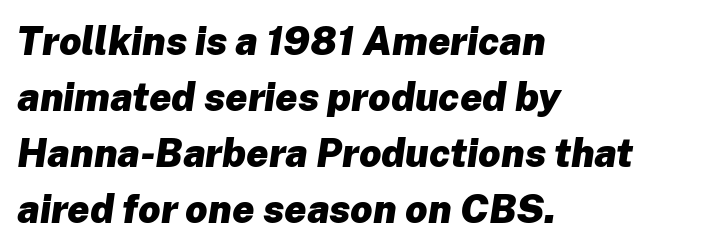
Slanted lettering throughout. Character widths vary here, with narrow letters taking less room than wide ones. The space between consecutive lines is moderate. You could call the tracking neutral — neither tight nor loose. One-word summary of the alignment: left.
